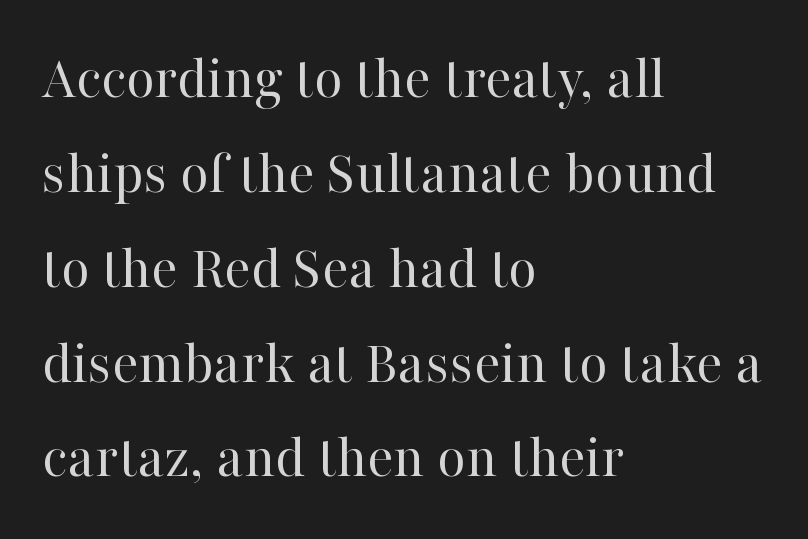
Q: Is the text bold? A: No.
Q: Is the text italic (slanted)? A: No, it is upright.
Q: Is the typeface a serif or a sans-serif typeface? A: Serif.
Q: Is the text underlined? A: No.
Q: How is the paragraph aligned? A: Left-aligned.
Q: Is the spacing between letters normal or unusually wide? A: Normal.
Q: Is the spacing between lines tight, normal or loose? A: Normal.
Q: Width (condensed, normal, or wide)? A: Normal.
Q: Stroke contrast? A: High.
Q: x-height? A: Medium.
Q: Monospaced? A: No.
